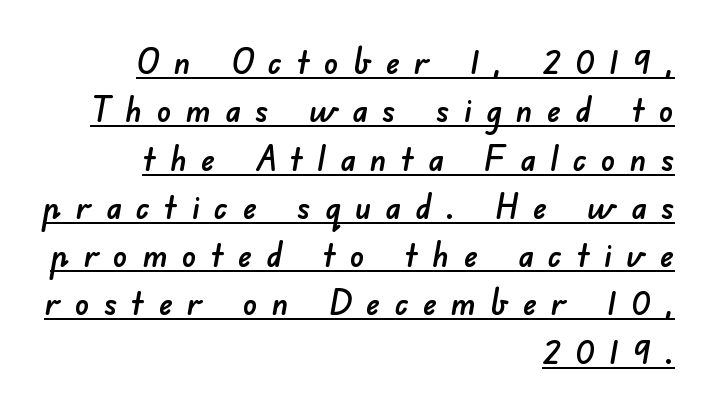
{"serif": "no", "width": "normal", "stroke_contrast": "low", "x_height": "small", "monospaced": "no", "underline": "yes", "align": "right", "line_spacing": "normal", "line_spacing_ratio": 1.38, "letter_spacing": "wide", "letter_spacing_em": 0.41, "glyph_px": 35}
